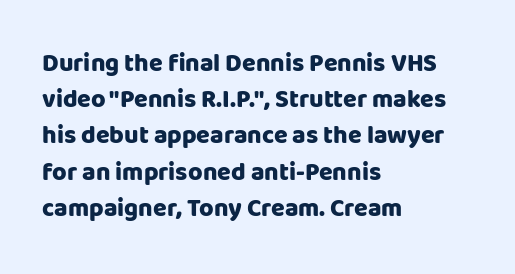
Q: Is the text bold? A: Yes.
Q: Is the text italic (slanted)? A: No, it is upright.
Q: Is the text underlined? A: No.
Q: How is the paragraph aligned? A: Left-aligned.
Q: Is the spacing between letters normal or unusually wide? A: Normal.
Q: Is the spacing between lines tight, normal or loose? A: Normal.
